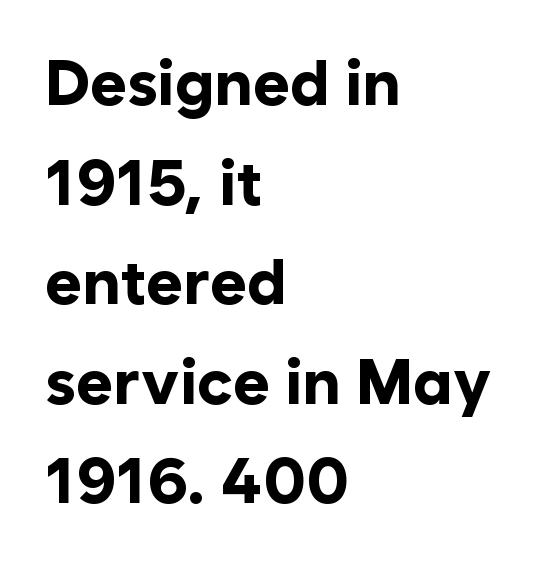
Designer's note — italics off, roman on. I'd describe the lettering as bold — thick and assertive. Typographically, this falls in the sans-serif category. The paragraph shown leans on its left margin. Baseline-to-baseline distance is the conventional proportion of letter height. Each letter keeps its own natural width here, so spacing adapts to shape.
